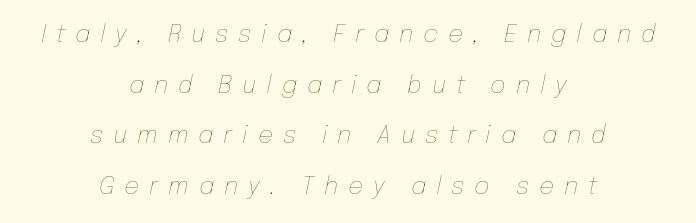
There's an unmistakable incline to the writing here. Each new line begins a long way beneath the previous one. A light-to-regular cut is what we see here. Typeset on center — no edge is straight. Only glyphs here, with clear space below each row.
